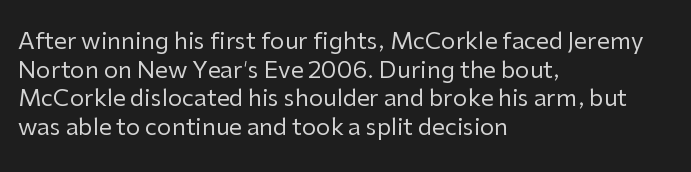
{"italic": "no", "bold": "no", "underline": "no", "align": "left", "line_spacing": "normal", "line_spacing_ratio": 1.25, "letter_spacing": "normal", "letter_spacing_em": 0.0, "glyph_px": 23}
